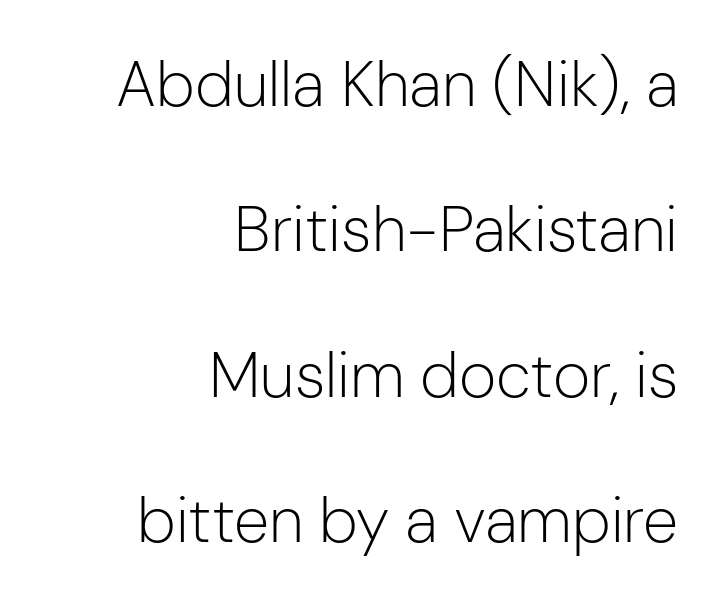
Q: Is the text bold? A: No.
Q: Is the text italic (slanted)? A: No, it is upright.
Q: Is the typeface a serif or a sans-serif typeface? A: Sans-serif.
Q: Is the text underlined? A: No.
Q: How is the paragraph aligned? A: Right-aligned.
Q: Is the spacing between letters normal or unusually wide? A: Normal.
Q: Is the spacing between lines tight, normal or loose? A: Loose.
Q: Width (condensed, normal, or wide)? A: Normal.
Q: Stroke contrast? A: Low.
Q: x-height? A: Medium.
Q: Monospaced? A: No.
